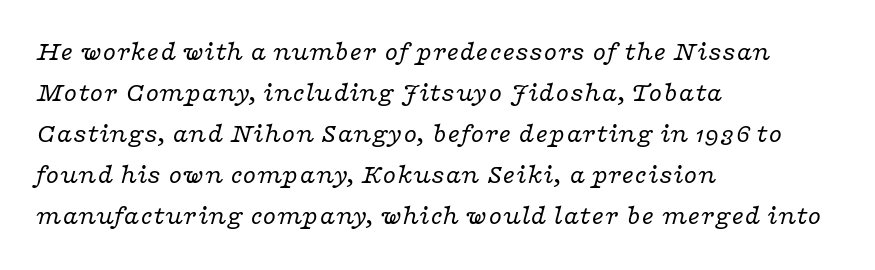
{"italic": "yes", "lean": "right", "slant_degrees": 16, "bold": "no", "underline": "no", "align": "left", "line_spacing": "normal", "line_spacing_ratio": 1.52, "letter_spacing": "normal", "letter_spacing_em": 0.0, "glyph_px": 27}
